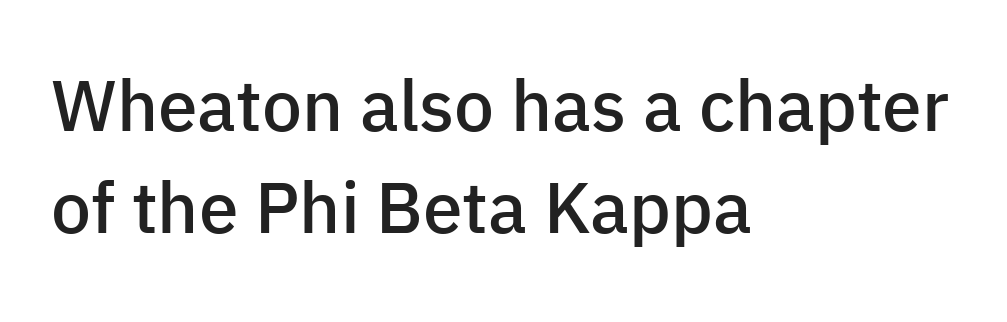
The image shows 71 px semibold sans-serif type, upright; set left-aligned, normal line spacing (1.43x), normal letter spacing, not underlined; low stroke contrast and a medium x-height.
